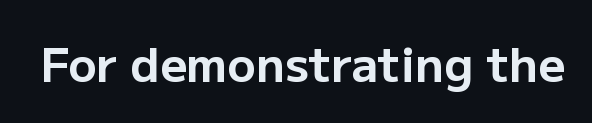
The letters advance in unequal steps, a hallmark of proportional type. The line texture is even and compact thanks to regular tracking. Look at the stroke-to-counter ratio: heavy, a bold. Classification — sans serif.
